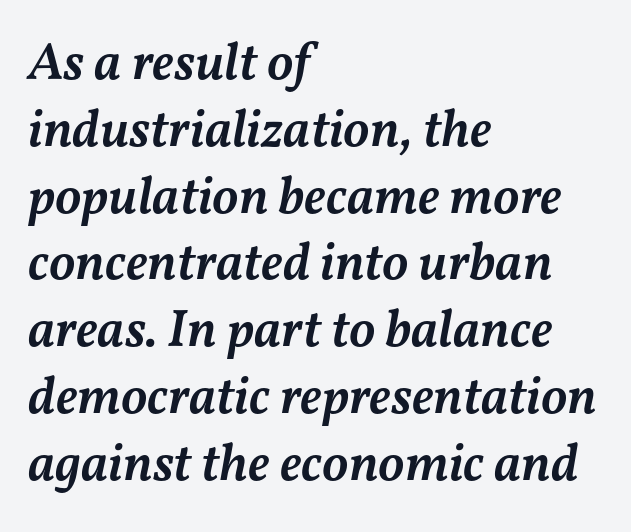
Q: Is the text bold? A: Semi-bold.
Q: Is the text italic (slanted)? A: Yes, it leans right by about 11 degrees.
Q: Is the text underlined? A: No.
Q: How is the paragraph aligned? A: Left-aligned.
Q: Is the spacing between letters normal or unusually wide? A: Normal.
Q: Is the spacing between lines tight, normal or loose? A: Normal.
Q: Width (condensed, normal, or wide)? A: Normal.
Q: Stroke contrast? A: Medium.
Q: x-height? A: Medium.
Q: Monospaced? A: No.
